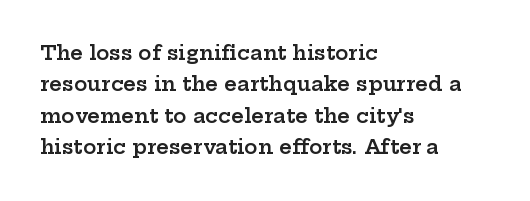
The image shows 20 px text type, upright; set left-aligned, normal line spacing (1.57x), normal letter spacing, not underlined.
